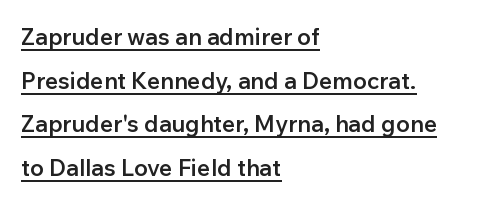
Q: Is the text bold? A: Semi-bold.
Q: Is the text italic (slanted)? A: No, it is upright.
Q: Is the text underlined? A: Yes.
Q: How is the paragraph aligned? A: Left-aligned.
Q: Is the spacing between letters normal or unusually wide? A: Normal.
Q: Is the spacing between lines tight, normal or loose? A: Loose.
